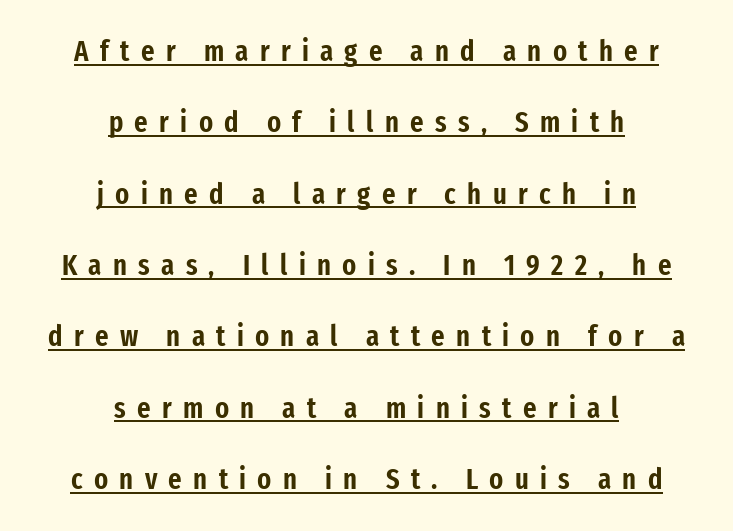
{"serif": "no", "italic": "no", "width": "condensed", "stroke_contrast": "low", "x_height": "medium", "monospaced": "no", "underline": "yes", "align": "center", "line_spacing": "loose", "line_spacing_ratio": 2.46, "letter_spacing": "wide", "letter_spacing_em": 0.39, "glyph_px": 29}
